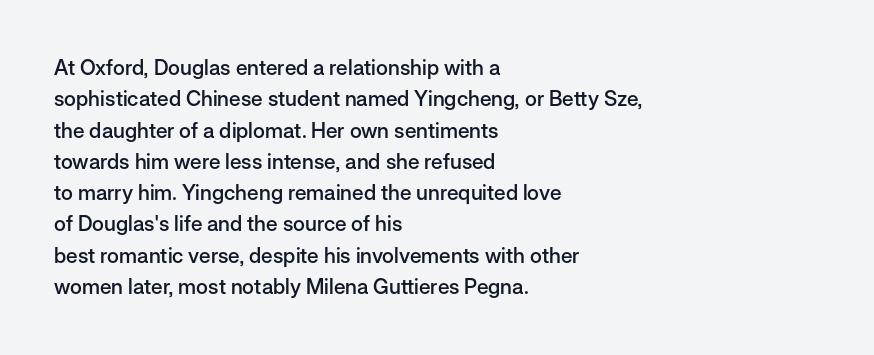
Emphasis by weight is partial: semibold. A typesetter would call this leading conventional body-copy spacing. The rendering keeps characters at their native spacing. This is roman type, the default non-slanted kind. Compared with a centered layout, this one pins lines to the left instead.
